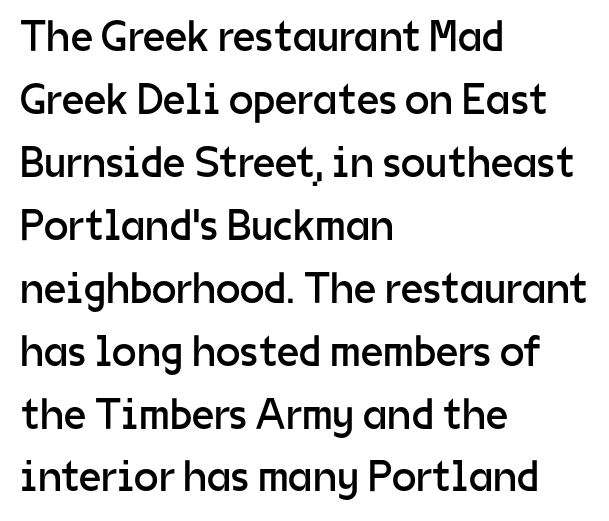
Q: Is the text bold? A: No.
Q: Is the text italic (slanted)? A: No, it is upright.
Q: Is the typeface a serif or a sans-serif typeface? A: Sans-serif.
Q: Is the text underlined? A: No.
Q: How is the paragraph aligned? A: Left-aligned.
Q: Is the spacing between letters normal or unusually wide? A: Normal.
Q: Is the spacing between lines tight, normal or loose? A: Normal.
Q: Width (condensed, normal, or wide)? A: Normal.
Q: Stroke contrast? A: Low.
Q: x-height? A: Medium.
Q: Monospaced? A: No.
